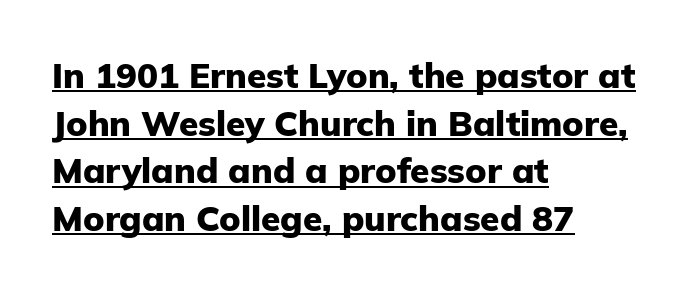
You'd pick this weight for a headline — it's a proper bold. Default kerning and tracking; the words read as compact shapes. Notice how a bar underscores the lettering throughout. When letters stand straight like this, we call the style roman or upright. The block of text has a typical density, with ordinary space between rows.
